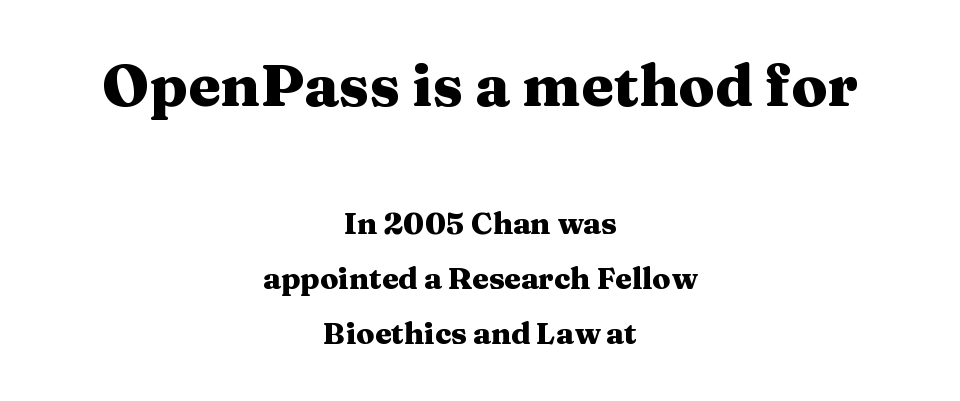
The image shows 59 px heavy, wide serif type, upright; set centered, line spacing 1.84x, normal letter spacing, not underlined; the first (top) block is 1.97x larger; medium stroke contrast and a medium x-height.
